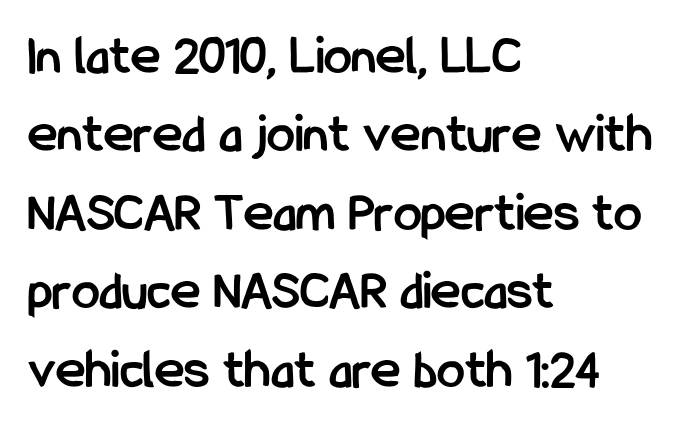
Reading down the block, your eye returns to a fixed left position each line. Spacing verdict: proportional, widths tailored to each character. Each new line begins a customary step beneath the previous one. The specimen reads as upright at a glance. I'd describe the lettering as bold — thick and assertive.
